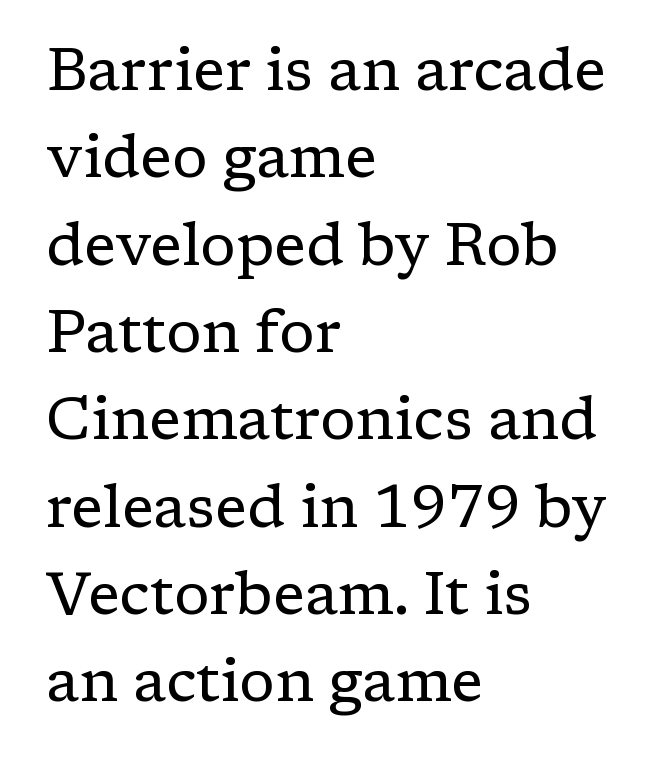
Q: Is the text bold? A: No.
Q: Is the text italic (slanted)? A: No, it is upright.
Q: Is the typeface a serif or a sans-serif typeface? A: Serif.
Q: Is the text underlined? A: No.
Q: How is the paragraph aligned? A: Left-aligned.
Q: Is the spacing between letters normal or unusually wide? A: Normal.
Q: Is the spacing between lines tight, normal or loose? A: Normal.
Q: Width (condensed, normal, or wide)? A: Normal.
Q: Stroke contrast? A: Low.
Q: x-height? A: Medium.
Q: Monospaced? A: No.
